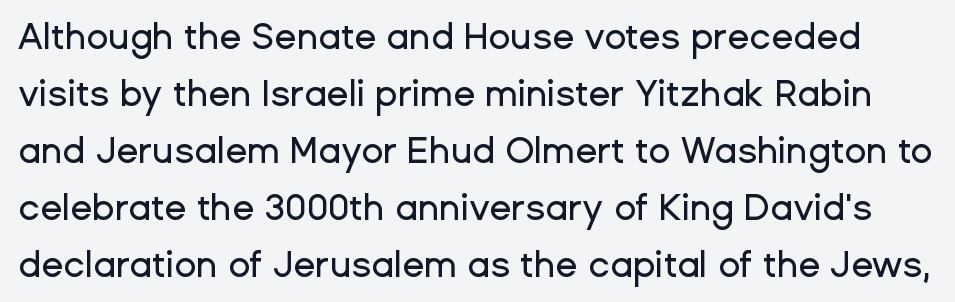
{"serif": "no", "italic": "no", "width": "normal", "stroke_contrast": "low", "x_height": "medium", "monospaced": "no", "underline": "no", "line_spacing": "normal", "line_spacing_ratio": 1.58, "letter_spacing": "normal", "letter_spacing_em": 0.0, "glyph_px": 36}
